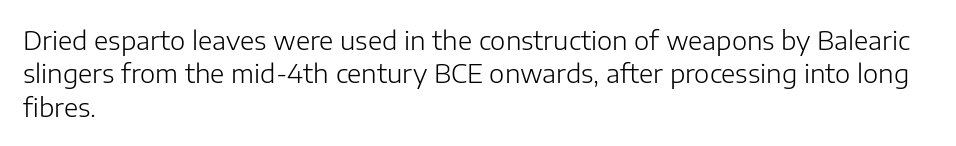
Q: Is the text bold? A: No.
Q: Is the text italic (slanted)? A: No, it is upright.
Q: Is the text underlined? A: No.
Q: How is the paragraph aligned? A: Left-aligned.
Q: Is the spacing between letters normal or unusually wide? A: Normal.
Q: Is the spacing between lines tight, normal or loose? A: Normal.
